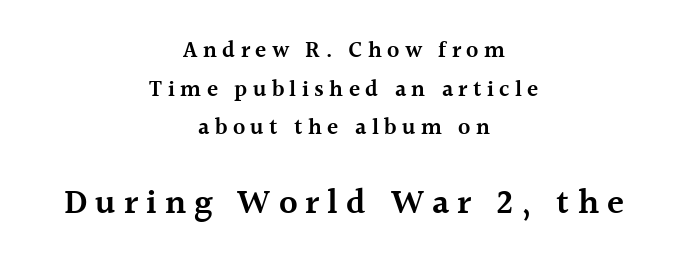
The image shows 35 px semibold serif type, upright; set centered, normal line spacing (1.68x), unusually wide letter spacing (+0.23 em), not underlined; the second (bottom) block is 1.52x larger; a medium x-height.
